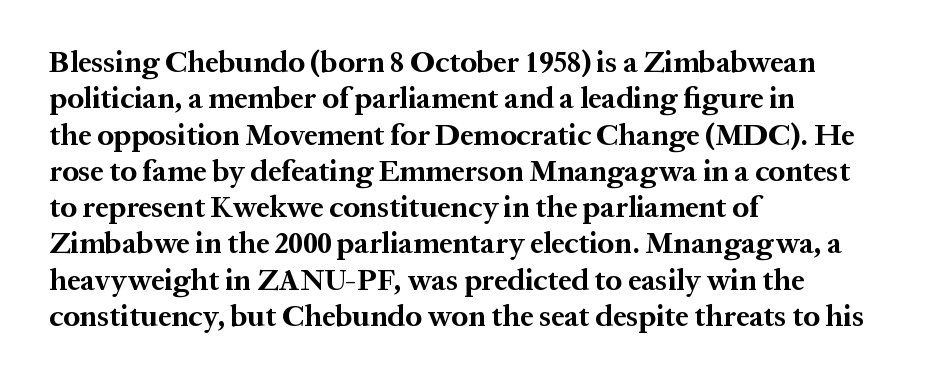
The image shows 30 px bold serif type, upright; set left-aligned, line spacing 1.21x, normal letter spacing, not underlined; medium stroke contrast and a medium x-height.
